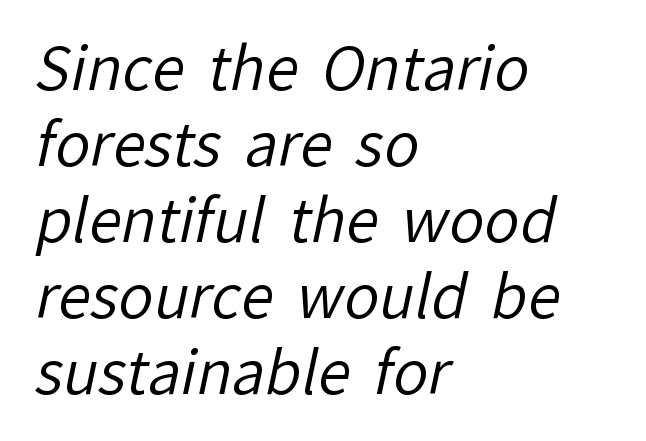
The glyphs in this specimen are sans serif. Heft: none added — not bold. Underline: absent. Horizontal alignment here is leftward, the default for most running prose.
